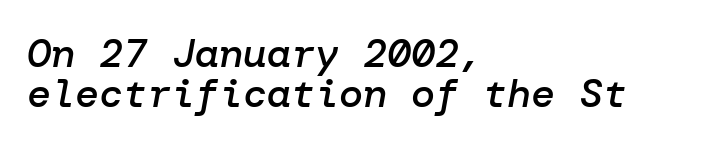
{"italic": "yes", "lean": "right", "slant_degrees": 10, "bold": "semi", "weight": "semibold", "width": "normal", "stroke_contrast": "low", "x_height": "medium", "underline": "no", "align": "left", "line_spacing": "tight", "line_spacing_ratio": 1.01, "letter_spacing": "normal", "letter_spacing_em": 0.0, "glyph_px": 40}
